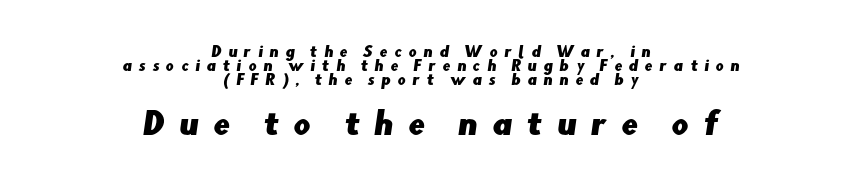
The image shows 30 px sans-serif type; set centered, tight line spacing (0.99x), unusually wide letter spacing (+0.48 em), not underlined; the second (bottom) block is 2.14x larger; low stroke contrast and a small x-height.
